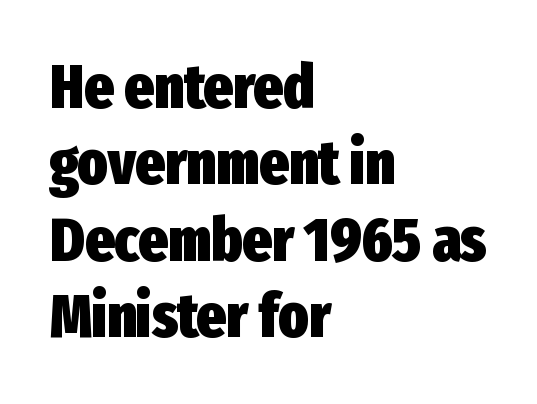
Q: Is the text bold? A: Yes.
Q: Is the text italic (slanted)? A: No, it is upright.
Q: Is the typeface a serif or a sans-serif typeface? A: Sans-serif.
Q: Is the text underlined? A: No.
Q: How is the paragraph aligned? A: Left-aligned.
Q: Is the spacing between letters normal or unusually wide? A: Normal.
Q: Width (condensed, normal, or wide)? A: Condensed.
Q: Stroke contrast? A: Low.
Q: x-height? A: Medium.
Q: Monospaced? A: No.
